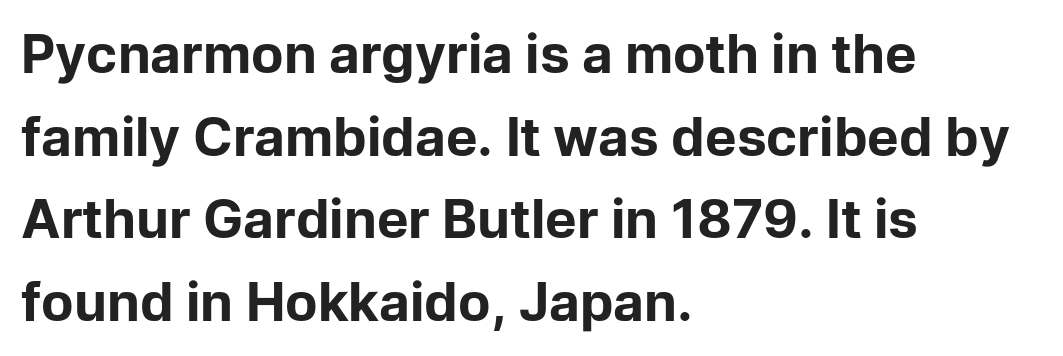
The image shows 53 px bold sans-serif type, upright; set left-aligned, normal line spacing (1.56x), normal letter spacing, not underlined; low stroke contrast and a medium x-height.
